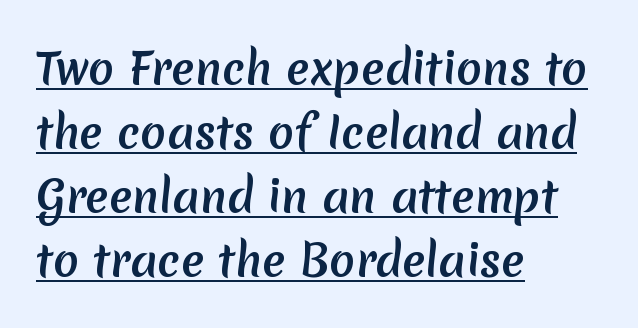
Q: Is the text bold? A: Yes.
Q: Is the typeface a serif or a sans-serif typeface? A: Sans-serif.
Q: Is the text underlined? A: Yes.
Q: How is the paragraph aligned? A: Left-aligned.
Q: Is the spacing between letters normal or unusually wide? A: Normal.
Q: Is the spacing between lines tight, normal or loose? A: Normal.
Q: Width (condensed, normal, or wide)? A: Normal.
Q: Stroke contrast? A: Low.
Q: x-height? A: Medium.
Q: Monospaced? A: No.
